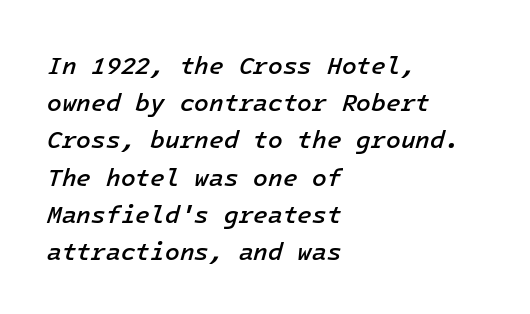
Q: Is the text bold? A: Semi-bold.
Q: Is the text italic (slanted)? A: Yes, it leans right by about 16 degrees.
Q: Is the text underlined? A: No.
Q: How is the paragraph aligned? A: Left-aligned.
Q: Is the spacing between letters normal or unusually wide? A: Normal.
Q: Is the spacing between lines tight, normal or loose? A: Normal.
